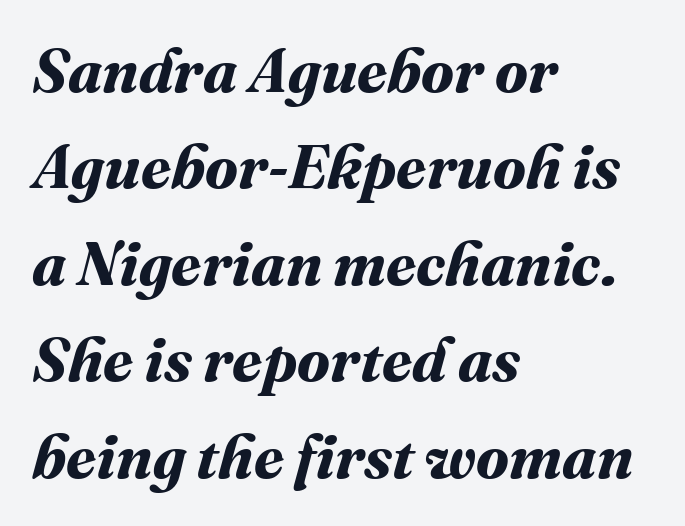
{"bold": "yes", "weight": "bold", "width": "normal", "stroke_contrast": "medium", "x_height": "medium", "monospaced": "no", "underline": "no", "align": "left", "line_spacing": "normal", "line_spacing_ratio": 1.58, "letter_spacing": "normal", "letter_spacing_em": 0.0, "glyph_px": 61}
